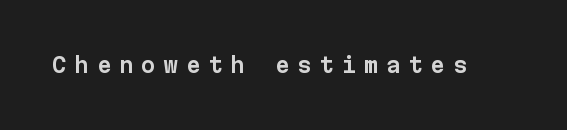
The image shows 21 px text type, upright; set unusually wide letter spacing (+0.36 em), not underlined.
